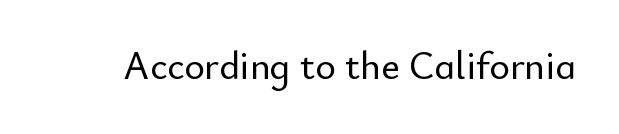
{"serif": "no", "italic": "no", "width": "normal", "stroke_contrast": "low", "x_height": "small", "monospaced": "no", "underline": "no", "letter_spacing": "normal", "letter_spacing_em": 0.0, "glyph_px": 39}
